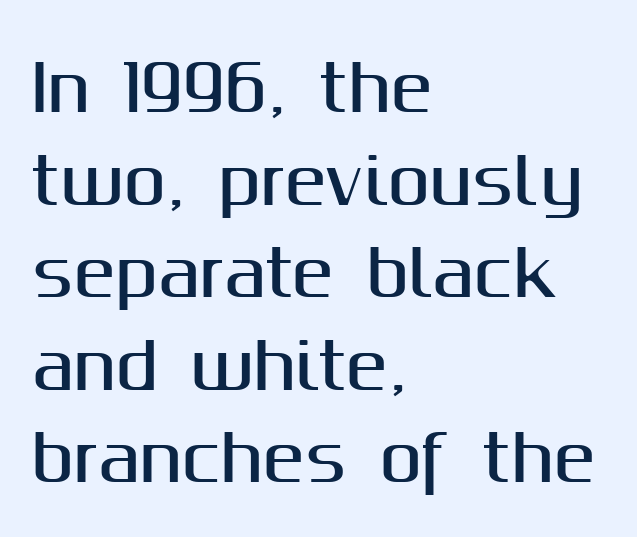
The image shows 63 px sans-serif type, upright; set left-aligned, normal line spacing (1.47x), normal letter spacing, not underlined; medium stroke contrast and a medium x-height.
